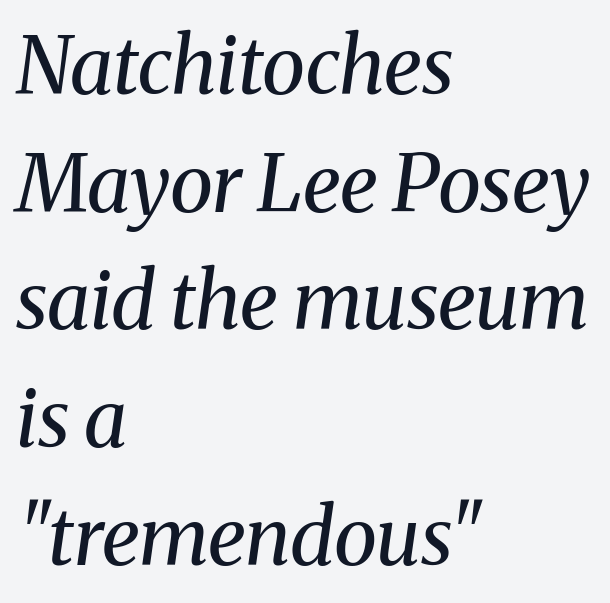
{"serif": "yes", "italic": "yes", "lean": "right", "slant_degrees": 8, "bold": "no", "weight": "regular", "width": "normal", "stroke_contrast": "medium", "x_height": "medium", "monospaced": "no", "underline": "no", "align": "left", "line_spacing": "normal", "line_spacing_ratio": 1.49, "letter_spacing": "normal", "letter_spacing_em": 0.0, "glyph_px": 79}
